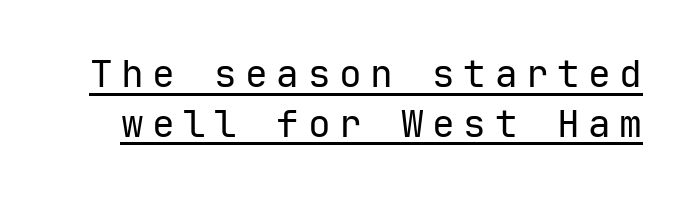
{"serif": "no", "italic": "no", "bold": "no", "weight": "regular", "width": "normal", "stroke_contrast": "low", "x_height": "medium", "underline": "yes", "line_spacing": "normal", "line_spacing_ratio": 1.31, "letter_spacing": "wide", "letter_spacing_em": 0.22, "glyph_px": 38}
